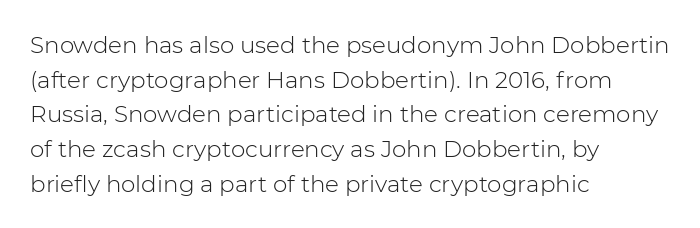
{"italic": "no", "bold": "no", "underline": "no", "align": "left", "line_spacing": "normal", "line_spacing_ratio": 1.51, "letter_spacing": "normal", "letter_spacing_em": 0.0, "glyph_px": 23}
